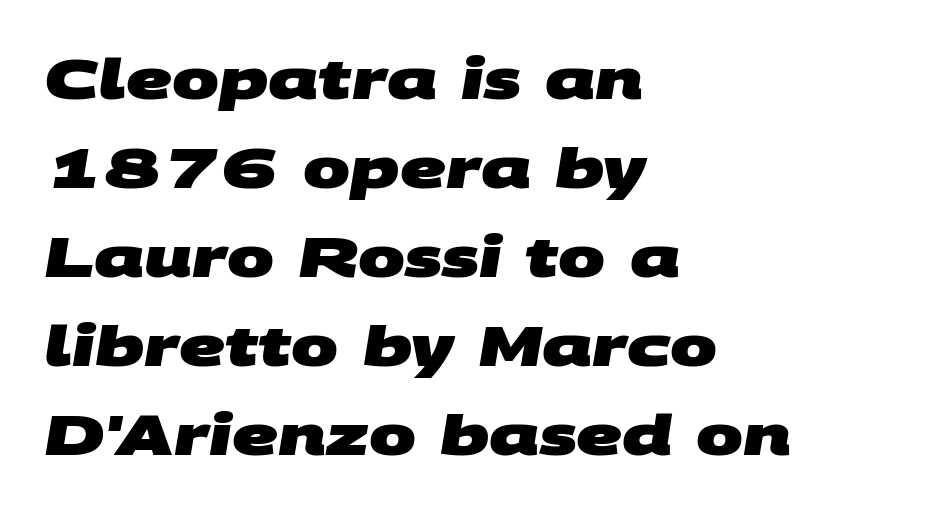
The image shows 56 px heavy, wide sans-serif type; set left-aligned, normal line spacing (1.59x), normal letter spacing, not underlined; medium stroke contrast and a large x-height.
